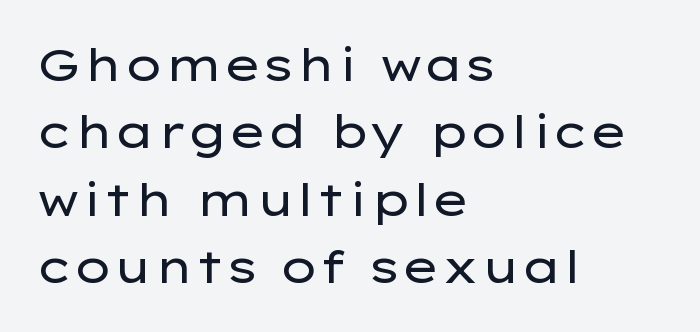
The image shows 45 px regular-weight, wide sans-serif type, upright; set left-aligned, normal line spacing (1.5x), normal letter spacing, not underlined; low stroke contrast and a medium x-height.
